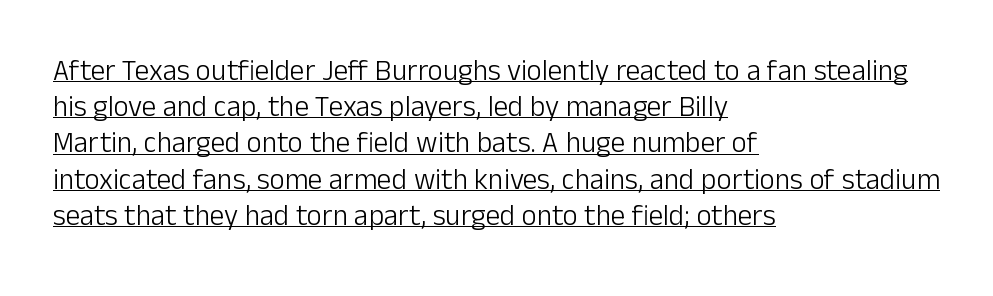
The image shows 29 px light sans-serif type, upright; set left-aligned, normal line spacing (1.25x), normal letter spacing, underlined; low stroke contrast and a medium x-height.
